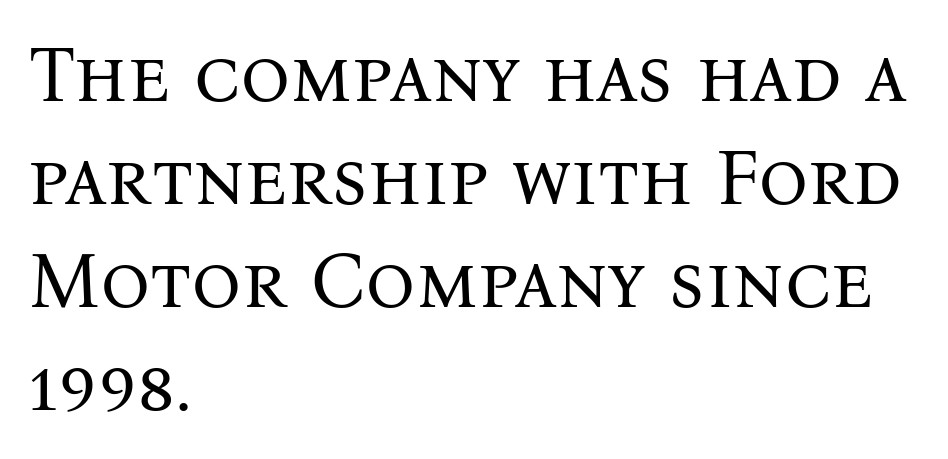
The compositor pushed each line to the left boundary. A roman cut, with each character standing at attention. The rows are spaced the way most documents space them. Check under the words: just untouched page. Between one letter and the next there's only the usual sliver of space. Stems here are at most as thick as an everyday book face.
